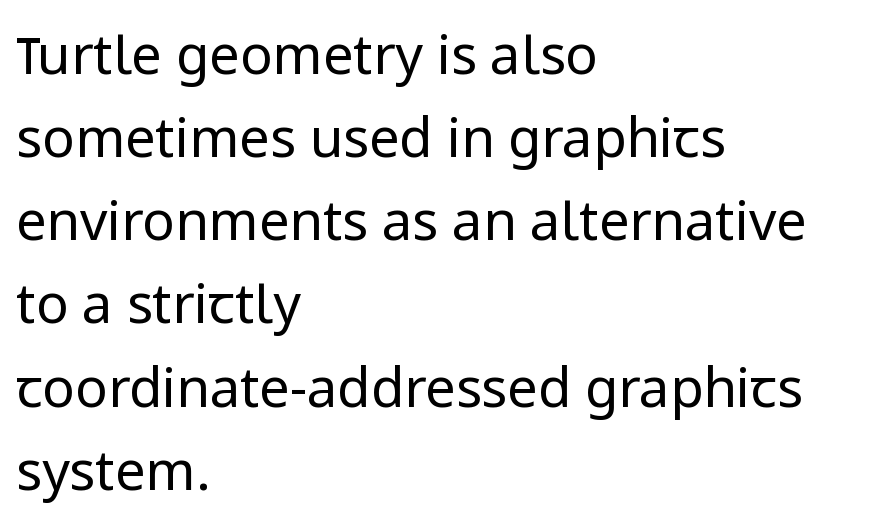
{"serif": "no", "italic": "no", "bold": "no", "weight": "regular", "width": "normal", "stroke_contrast": "low", "x_height": "medium", "monospaced": "no", "underline": "no", "align": "left", "line_spacing": "normal", "line_spacing_ratio": 1.54, "letter_spacing": "normal", "letter_spacing_em": 0.0, "glyph_px": 54}
